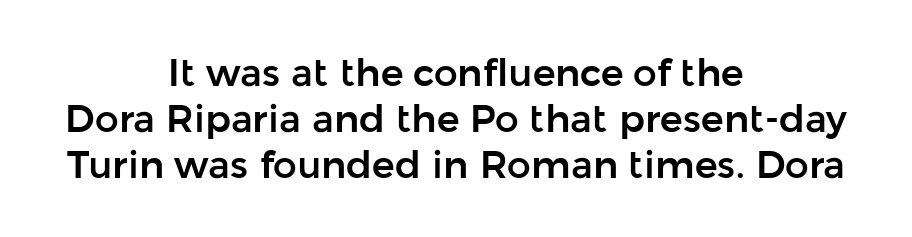
The image shows 38 px sans-serif type, upright; set centered, line spacing 1.21x, normal letter spacing, not underlined; low stroke contrast and a medium x-height.
